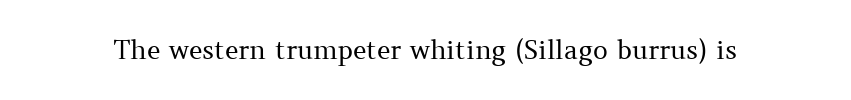
A roman cut, with each character standing at attention. Decoration check: the copy has no underline. The gaps between neighbouring characters are ordinary and unremarkable. Bold? No — there's no thickening of the strokes.
